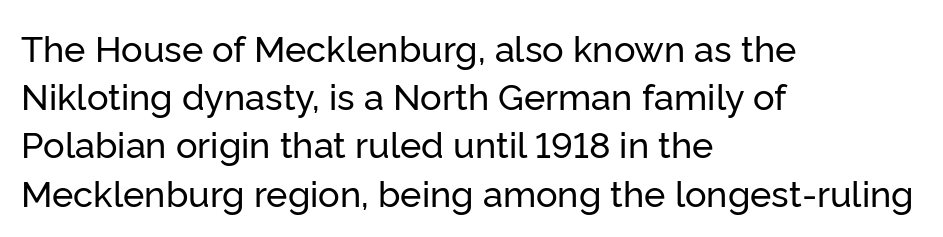
{"serif": "no", "italic": "no", "width": "normal", "stroke_contrast": "low", "x_height": "medium", "monospaced": "no", "underline": "no", "align": "left", "line_spacing": "normal", "line_spacing_ratio": 1.34, "letter_spacing": "normal", "letter_spacing_em": 0.0, "glyph_px": 36}
